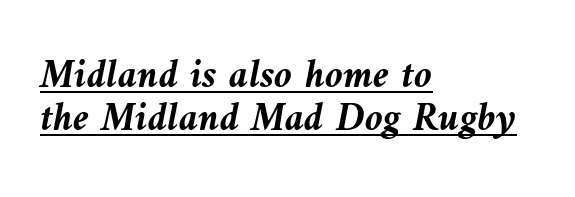
{"italic": "yes", "lean": "left", "slant_degrees": 10, "bold": "yes", "weight": "semibold", "width": "normal", "stroke_contrast": "medium", "x_height": "medium", "monospaced": "no", "underline": "yes", "align": "left", "line_spacing": "tight", "line_spacing_ratio": 1.05, "letter_spacing": "normal", "letter_spacing_em": 0.0, "glyph_px": 41}
